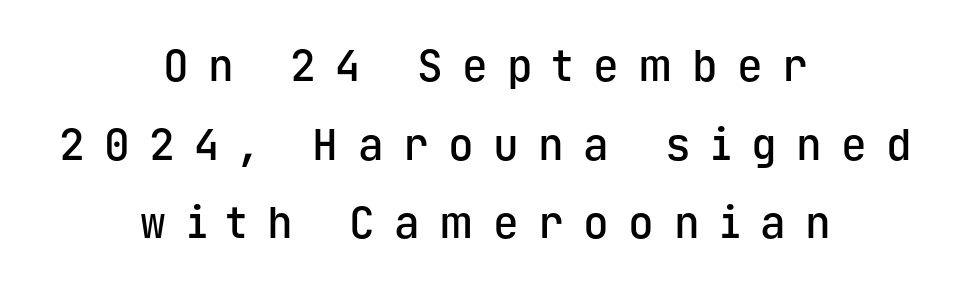
The image shows 43 px semibold sans-serif type, upright, monospaced; set centered, line spacing 1.83x, unusually wide letter spacing (+0.45 em), not underlined; low stroke contrast and a medium x-height.
